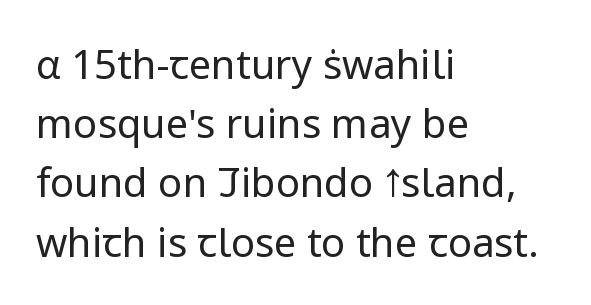
{"serif": "no", "italic": "no", "bold": "no", "weight": "regular", "width": "normal", "stroke_contrast": "low", "x_height": "medium", "monospaced": "no", "underline": "no", "align": "left", "line_spacing": "normal", "line_spacing_ratio": 1.48, "letter_spacing": "normal", "letter_spacing_em": 0.0, "glyph_px": 40}
